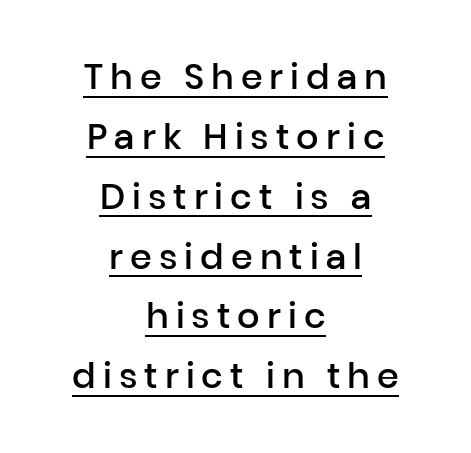
The image shows 35 px semibold sans-serif type, upright; set centered, line spacing 1.71x, unusually wide letter spacing (+0.2 em), underlined; low stroke contrast and a medium x-height.
